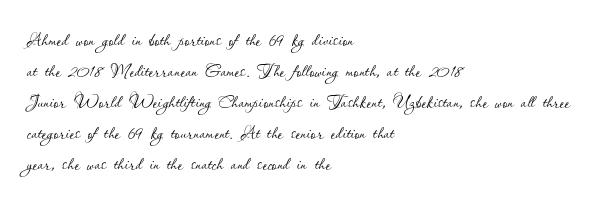
The image shows 24 px text type; set left-aligned, normal line spacing (1.29x), normal letter spacing, not underlined.
